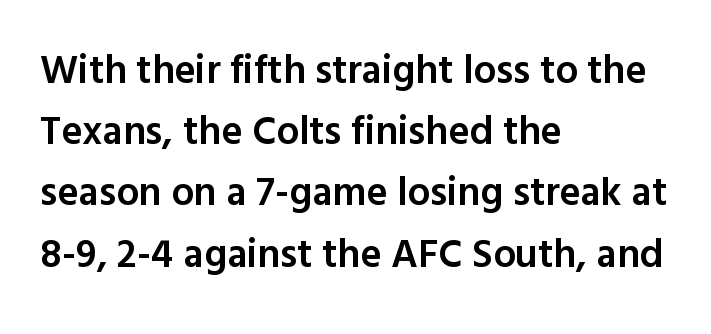
Q: Is the text bold? A: Semi-bold.
Q: Is the text italic (slanted)? A: No, it is upright.
Q: Is the typeface a serif or a sans-serif typeface? A: Sans-serif.
Q: Is the text underlined? A: No.
Q: How is the paragraph aligned? A: Left-aligned.
Q: Is the spacing between letters normal or unusually wide? A: Normal.
Q: Is the spacing between lines tight, normal or loose? A: Normal.
Q: Width (condensed, normal, or wide)? A: Normal.
Q: x-height? A: Medium.
Q: Monospaced? A: No.
